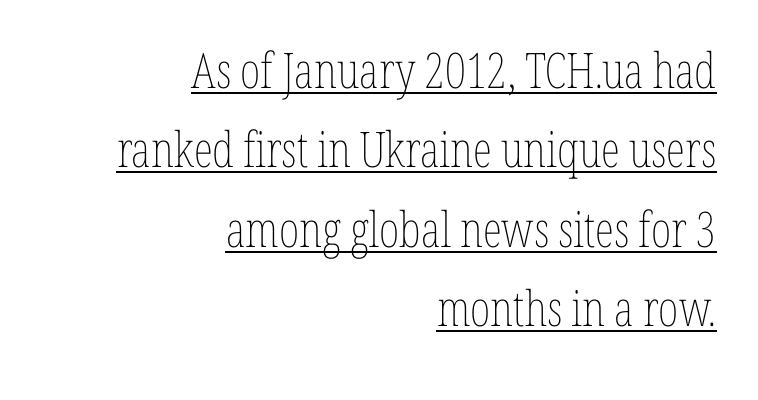
The image shows 49 px thin, condensed type, upright; set right-aligned, normal line spacing (1.62x), normal letter spacing, underlined; low stroke contrast and a medium x-height.
